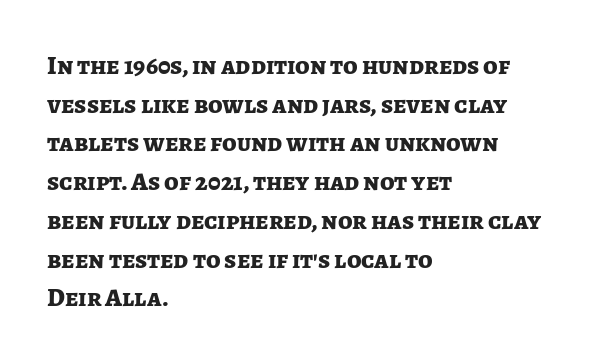
{"italic": "no", "bold": "yes", "underline": "no", "align": "left", "line_spacing": "normal", "line_spacing_ratio": 1.49, "letter_spacing": "normal", "letter_spacing_em": 0.0, "glyph_px": 26}
